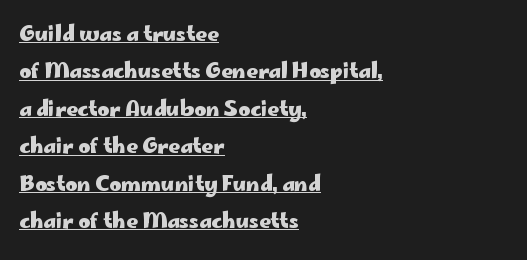
The face used here is rendered with its standard letterfit. Compared with undecorated copy, this sample adds a rule below the words. Does the lettering tilt? It doesn't — this is upright. The glyphs have the mass of a bold cut. Which margin do the lines hug? The left one — the right edge is uneven.
